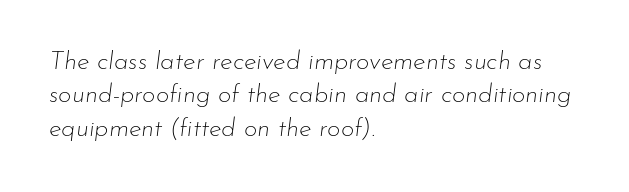
Q: Is the text bold? A: No.
Q: Is the text italic (slanted)? A: Yes, it leans right by about 7 degrees.
Q: Is the text underlined? A: No.
Q: How is the paragraph aligned? A: Left-aligned.
Q: Is the spacing between letters normal or unusually wide? A: Normal.
Q: Is the spacing between lines tight, normal or loose? A: Normal.
